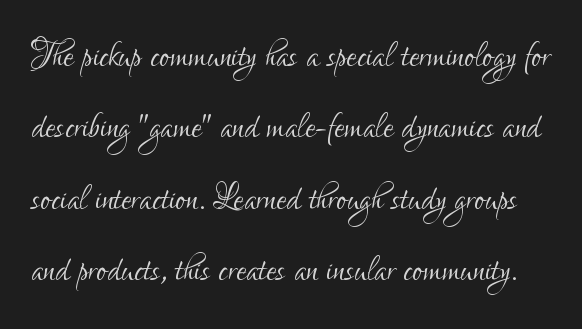
The image shows 46 px light, condensed sans-serif type; set normal line spacing (1.55x), normal letter spacing, not underlined; low stroke contrast and a small x-height.
